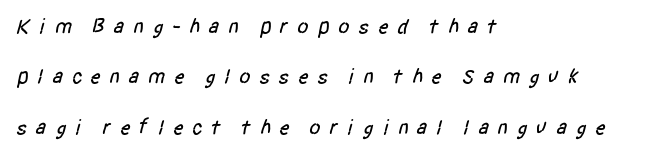
Q: Is the text underlined? A: No.
Q: How is the paragraph aligned? A: Left-aligned.
Q: Is the spacing between letters normal or unusually wide? A: Unusually wide.
Q: Is the spacing between lines tight, normal or loose? A: Loose.
